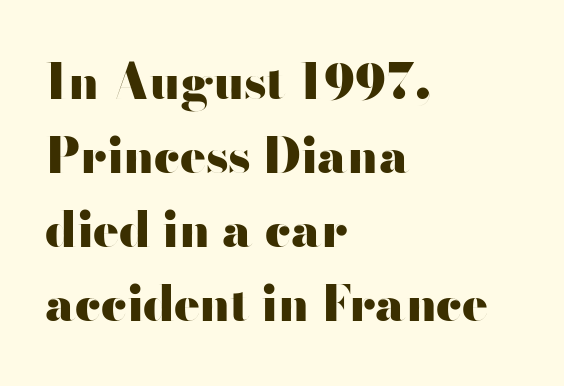
The image shows 48 px heavy, wide type, upright; set left-aligned, normal line spacing (1.54x), normal letter spacing, not underlined; high stroke contrast and a small x-height.
